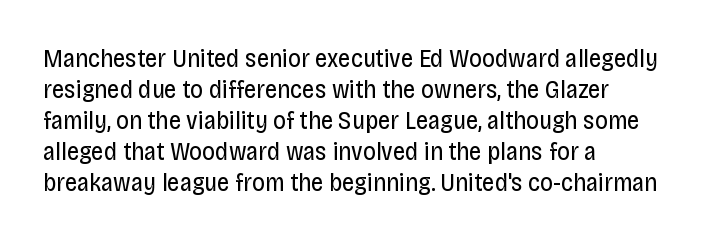
A light-to-regular cut is what we see here. Clear beneath every line of the passage. Vertical strokes here are truly vertical. The passage shown has conventional tracking throughout. Leftover space on each line is placed entirely after the last word.
